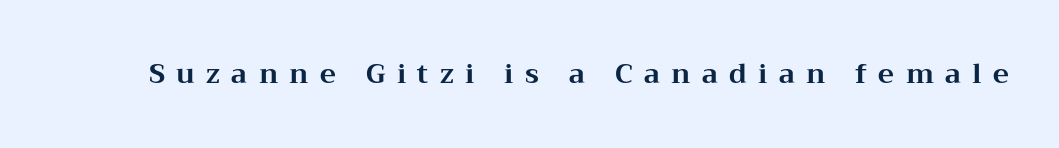
The glyphs are unaccompanied by any horizontal stroke below them. What weight is shown? A full bold with thick strokes. What stands out about the letter spacing? Its width — letters are far apart. This is the regular roman posture of the typeface.
